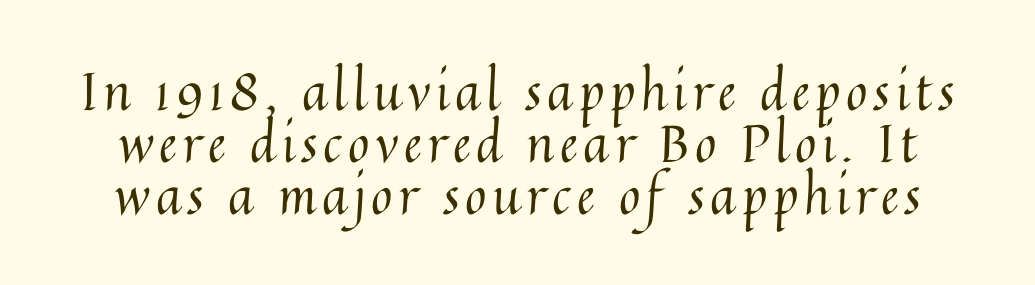
Q: Is the text bold? A: No.
Q: Is the text underlined? A: No.
Q: Is the spacing between lines tight, normal or loose? A: Tight.
Q: Width (condensed, normal, or wide)? A: Normal.
Q: Stroke contrast? A: Medium.
Q: x-height? A: Medium.
Q: Monospaced? A: No.
